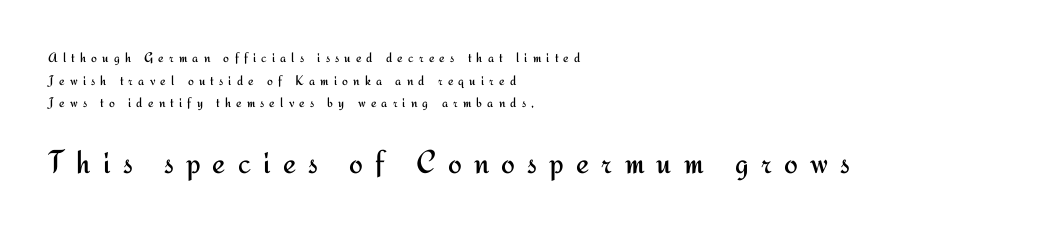
The image shows 33 px regular-weight sans-serif type, upright; set left-aligned, normal line spacing (1.61x), unusually wide letter spacing (+0.37 em), not underlined; the second (bottom) block is 2.36x larger; medium stroke contrast and a small x-height.
